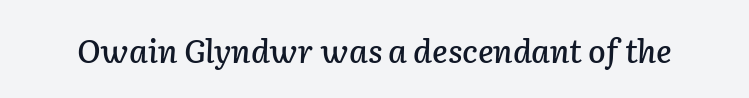
Plain, unruled lines of type. It's the slanting kind of type. Here the designer chose a conventional face with non-uniform glyph widths. Tracking value appears to be zero — textbook default spacing.
